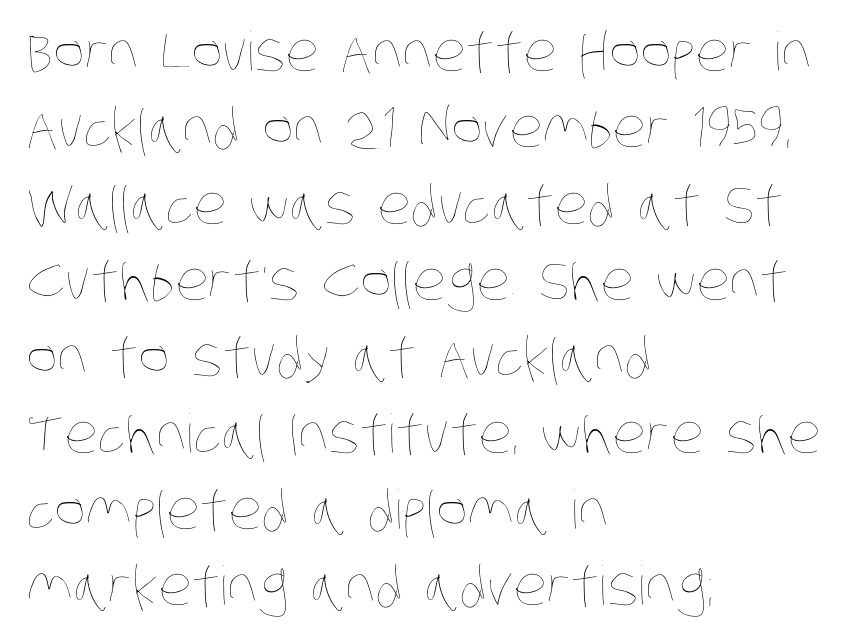
{"bold": "no", "weight": "thin", "width": "condensed", "stroke_contrast": "low", "x_height": "large", "monospaced": "no", "underline": "no", "align": "left", "line_spacing": "normal", "line_spacing_ratio": 1.44, "letter_spacing": "normal", "letter_spacing_em": 0.0, "glyph_px": 53}
